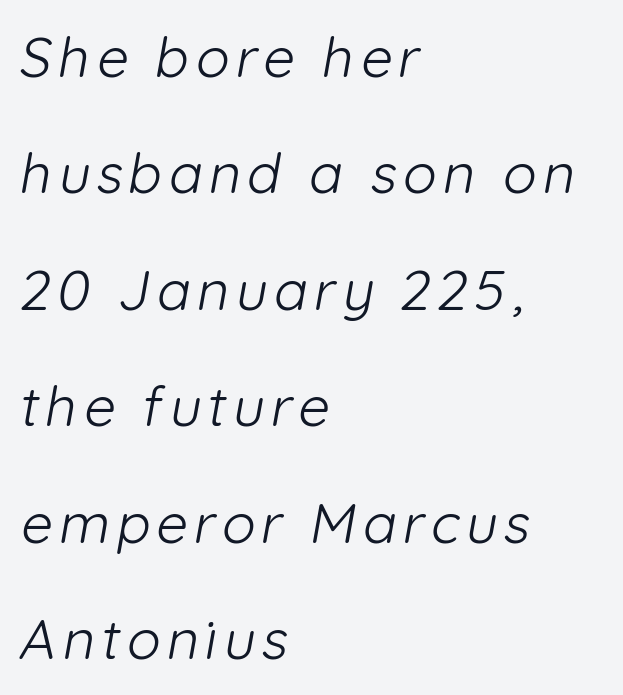
Q: Is the text bold? A: No.
Q: Is the typeface a serif or a sans-serif typeface? A: Sans-serif.
Q: Is the text underlined? A: No.
Q: How is the paragraph aligned? A: Left-aligned.
Q: Is the spacing between lines tight, normal or loose? A: Loose.
Q: Width (condensed, normal, or wide)? A: Normal.
Q: Stroke contrast? A: Low.
Q: x-height? A: Medium.
Q: Monospaced? A: No.
